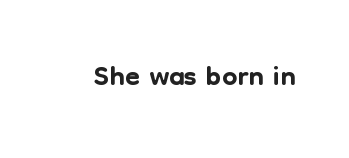
Q: Is the text italic (slanted)? A: No, it is upright.
Q: Is the typeface a serif or a sans-serif typeface? A: Sans-serif.
Q: Is the text underlined? A: No.
Q: Is the spacing between letters normal or unusually wide? A: Normal.
Q: Width (condensed, normal, or wide)? A: Normal.
Q: Stroke contrast? A: Low.
Q: x-height? A: Medium.
Q: Monospaced? A: No.
